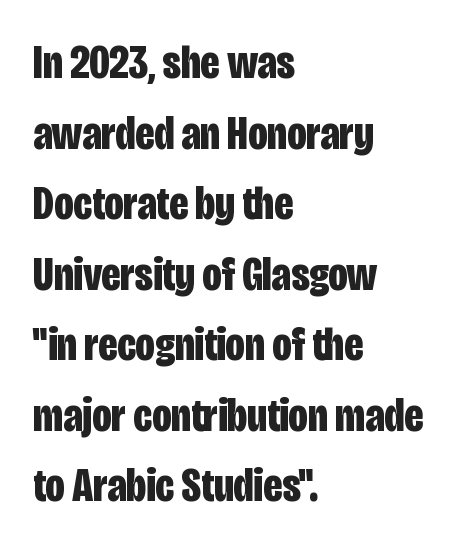
{"serif": "no", "italic": "no", "bold": "yes", "weight": "bold", "width": "condensed", "stroke_contrast": "low", "x_height": "large", "monospaced": "no", "underline": "no", "align": "left", "line_spacing": "normal", "line_spacing_ratio": 1.47, "letter_spacing": "normal", "letter_spacing_em": 0.0, "glyph_px": 48}
